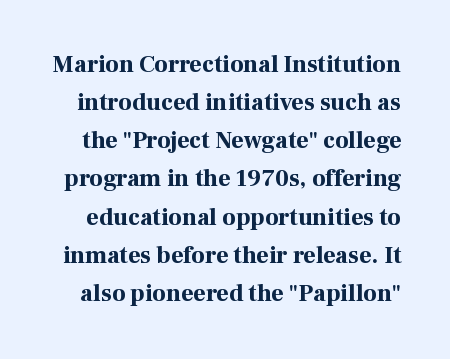
The image shows 24 px bold type, upright; set normal line spacing (1.59x), normal letter spacing, not underlined.
